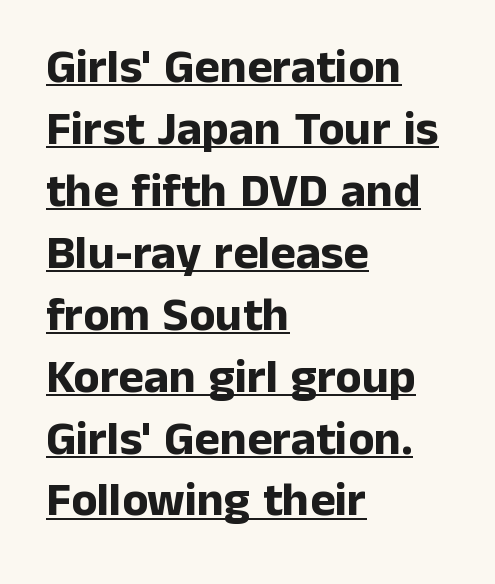
{"serif": "no", "italic": "no", "bold": "yes", "weight": "bold", "width": "normal", "stroke_contrast": "low", "x_height": "medium", "monospaced": "no", "underline": "yes", "align": "left", "line_spacing": "normal", "line_spacing_ratio": 1.29, "letter_spacing": "normal", "letter_spacing_em": 0.0, "glyph_px": 48}
